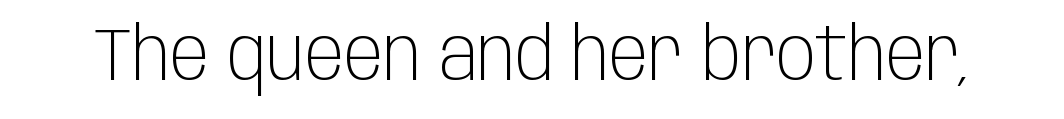
The image shows 73 px light, condensed sans-serif type, upright; set normal letter spacing, not underlined; low stroke contrast and a large x-height.
